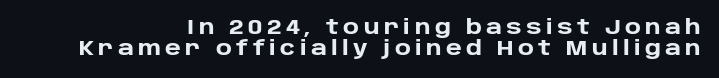
{"italic": "no", "bold": "yes", "underline": "no", "line_spacing": "tight", "line_spacing_ratio": 1.03, "letter_spacing": "wide", "letter_spacing_em": 0.22, "glyph_px": 20}
